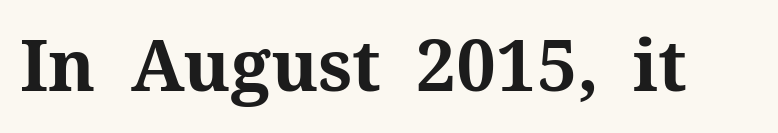
{"serif": "yes", "italic": "no", "bold": "yes", "weight": "bold", "width": "normal", "stroke_contrast": "medium", "x_height": "medium", "monospaced": "no", "underline": "no", "letter_spacing": "normal", "letter_spacing_em": 0.0, "glyph_px": 71}
